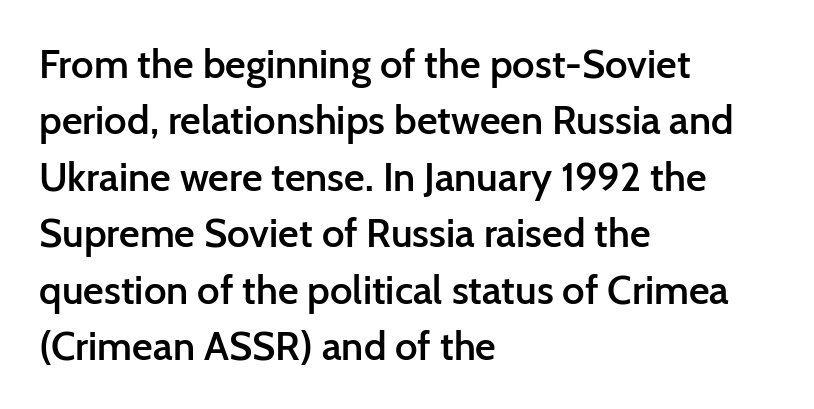
Q: Is the text bold? A: Semi-bold.
Q: Is the text italic (slanted)? A: No, it is upright.
Q: Is the typeface a serif or a sans-serif typeface? A: Sans-serif.
Q: Is the text underlined? A: No.
Q: How is the paragraph aligned? A: Left-aligned.
Q: Is the spacing between letters normal or unusually wide? A: Normal.
Q: Is the spacing between lines tight, normal or loose? A: Normal.
Q: Width (condensed, normal, or wide)? A: Normal.
Q: Stroke contrast? A: Low.
Q: x-height? A: Medium.
Q: Monospaced? A: No.
